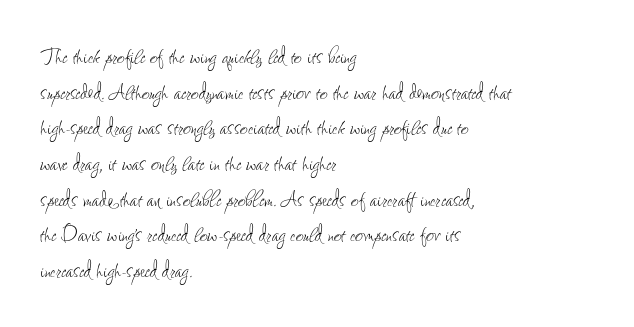
Notice how descenders clear the ascenders below comfortably — that's standard leading. Rule under the text: the space is simply empty. This rendering uses left alignment, leaving the right contour irregular. The font sits on the lighter half of the weight spectrum, regular included. The gaps between neighbouring characters are ordinary and unremarkable.
